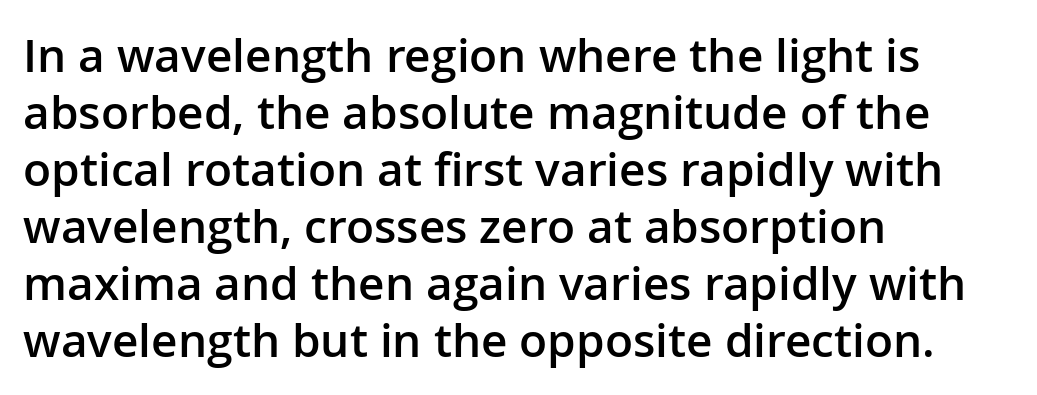
The image shows 46 px semibold sans-serif type, upright; set left-aligned, line spacing 1.24x, normal letter spacing, not underlined; low stroke contrast and a medium x-height.
